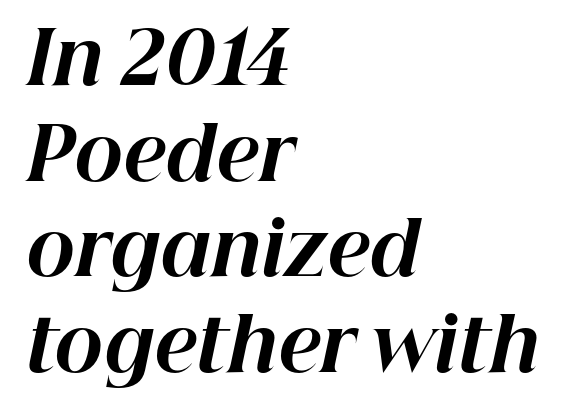
Q: Is the text bold? A: Yes.
Q: Is the text italic (slanted)? A: Yes, it leans right by about 12 degrees.
Q: Is the text underlined? A: No.
Q: How is the paragraph aligned? A: Left-aligned.
Q: Is the spacing between letters normal or unusually wide? A: Normal.
Q: Is the spacing between lines tight, normal or loose? A: Normal.
Q: Width (condensed, normal, or wide)? A: Normal.
Q: Stroke contrast? A: High.
Q: x-height? A: Medium.
Q: Monospaced? A: No.
